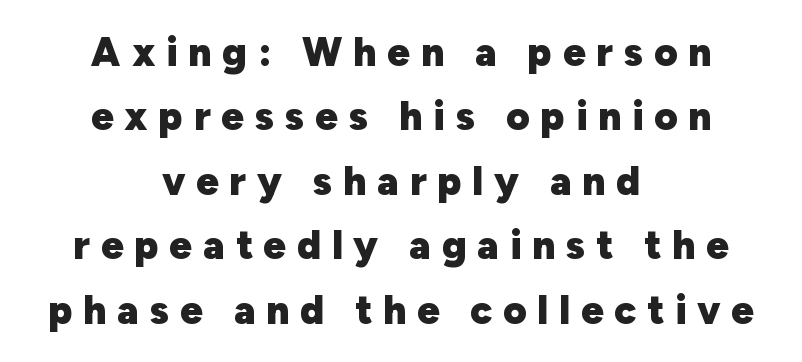
Nobody drew a line under any word here. Each letter's strokes conclude bluntly, with no projecting serifs. Every row of glyphs is offset so its center matches the block's center. Notice how descenders clear the ascenders below comfortably — that's standard leading. You'd pick this weight for a headline — it's a proper bold.
